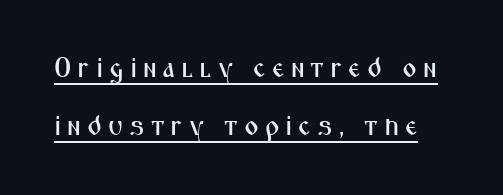
Q: Is the text italic (slanted)? A: No, it is upright.
Q: Is the typeface a serif or a sans-serif typeface? A: Sans-serif.
Q: Is the text underlined? A: Yes.
Q: Is the spacing between letters normal or unusually wide? A: Unusually wide.
Q: Is the spacing between lines tight, normal or loose? A: Loose.
Q: Width (condensed, normal, or wide)? A: Condensed.
Q: Stroke contrast? A: Medium.
Q: x-height? A: Medium.
Q: Monospaced? A: No.
